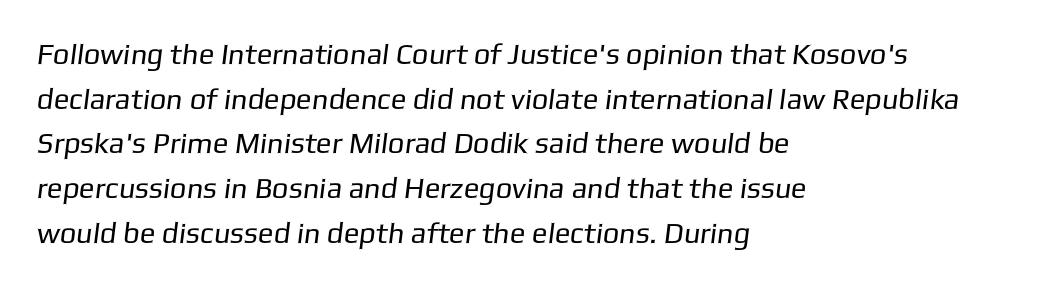
{"serif": "no", "bold": "no", "weight": "regular", "width": "normal", "stroke_contrast": "low", "x_height": "medium", "monospaced": "no", "underline": "no", "align": "left", "line_spacing": "normal", "line_spacing_ratio": 1.54, "letter_spacing": "normal", "letter_spacing_em": 0.0, "glyph_px": 29}
